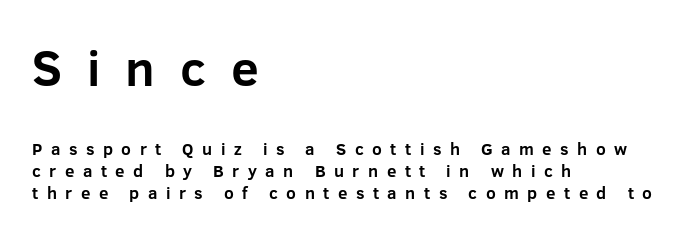
Check where the strokes stop: nothing finishes them off — pure sans. Spacing verdict: proportional, widths tailored to each character. The glyphs are unaccompanied by any horizontal stroke below them. Evenly set lines give the paragraph a standard silhouette.
